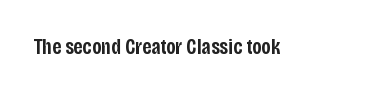
Q: Is the text bold? A: Semi-bold.
Q: Is the text italic (slanted)? A: No, it is upright.
Q: Is the text underlined? A: No.
Q: Is the spacing between letters normal or unusually wide? A: Normal.
